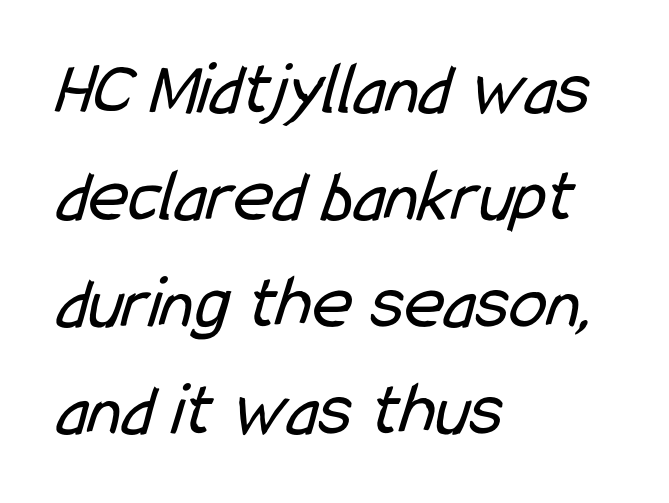
Is this a heavy cut? Hardly; it is regular or lighter. Anything drawn beneath the words? Only blank space. This sample is left-justified, so line endings fall wherever the words run out. Horizontal bands of white between lines are of average thickness. This sample uses a sans-serif face. Note the varied advance widths — an 'i' is clearly narrower than an 'm'.
